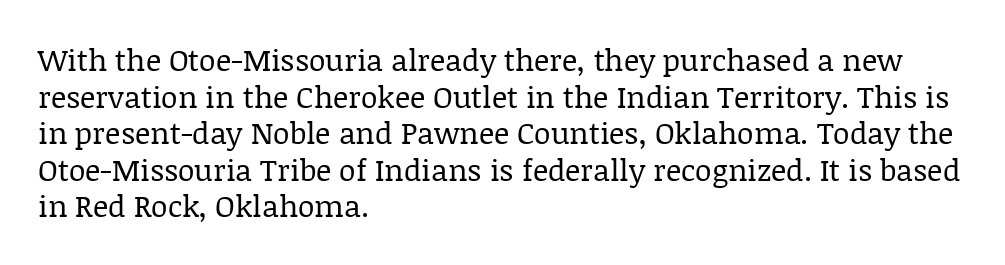
Italic? Not at all — the glyphs are vertical. Letters have the restrained weight of plain body copy at most. The face used here is rendered with its standard letterfit. The rendering shows small feet on the letterforms — a serif design. The space beneath each line is pristine and unruled.
